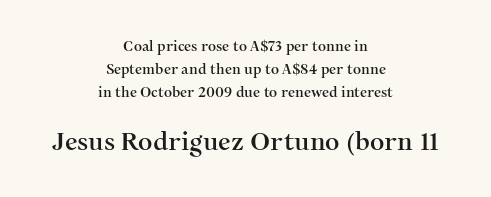
The image shows 25 px text type, upright; set centered, normal line spacing (1.65x), normal letter spacing, not underlined; the second (bottom) block is 1.79x larger.
